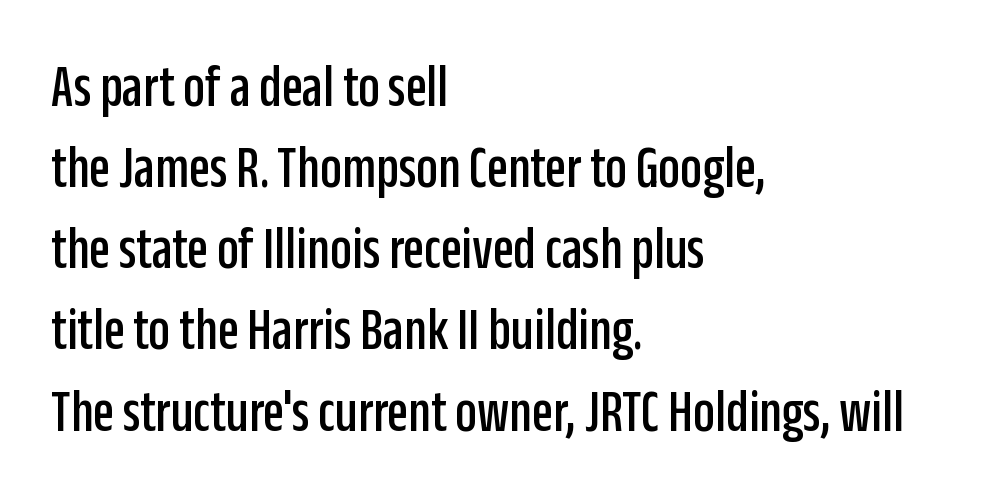
{"serif": "no", "italic": "no", "width": "condensed", "stroke_contrast": "low", "x_height": "large", "monospaced": "no", "underline": "no", "align": "left", "line_spacing": "normal", "line_spacing_ratio": 1.33, "letter_spacing": "normal", "letter_spacing_em": 0.0, "glyph_px": 61}
